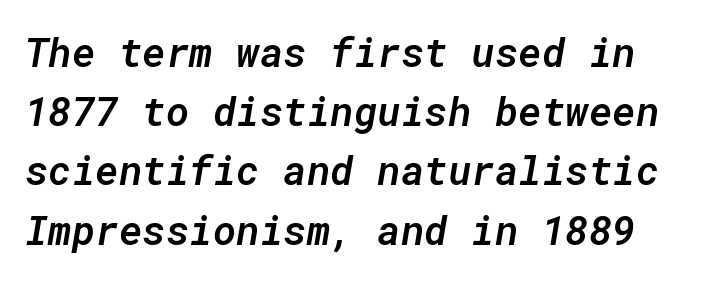
Q: Is the text bold? A: Semi-bold.
Q: Is the text italic (slanted)? A: Yes, it leans right by about 10 degrees.
Q: Is the text underlined? A: No.
Q: Is the spacing between letters normal or unusually wide? A: Normal.
Q: Is the spacing between lines tight, normal or loose? A: Normal.
Q: Width (condensed, normal, or wide)? A: Normal.
Q: Stroke contrast? A: Low.
Q: x-height? A: Medium.
Q: Monospaced? A: Yes.
